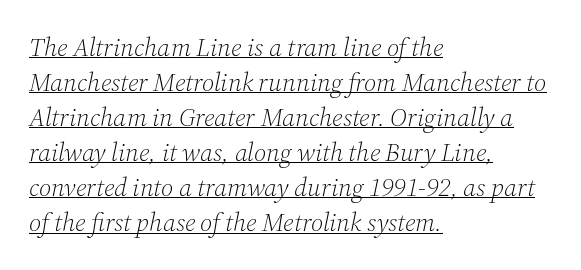
A rule runs beneath these lines of type. The text carries the slant typical of an italic or oblique font. Typeset ragged right — the left edge is the straight one. Quick note: interline space is typical.
